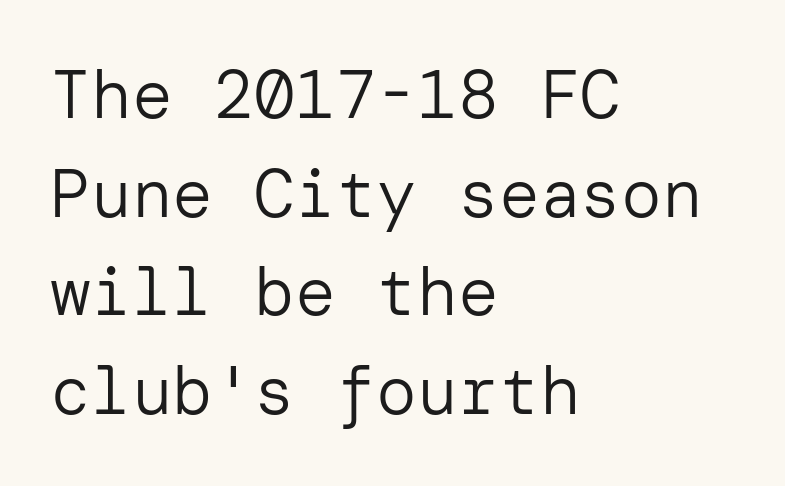
Spacing between characters is what you'd get straight out of the box. One-word summary of the alignment: left. The font is comparable to plain body text, perhaps lighter. A clean baseline with only descenders dipping below it. What kind of face is this? One without serifs — a sans.
